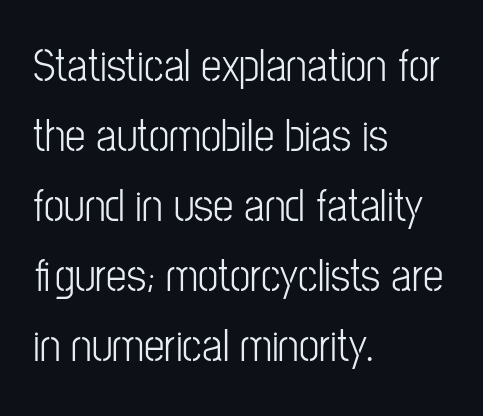
The image shows 46 px light, condensed sans-serif type, upright; set left-aligned, normal line spacing (1.52x), normal letter spacing, not underlined; low stroke contrast and a medium x-height.
